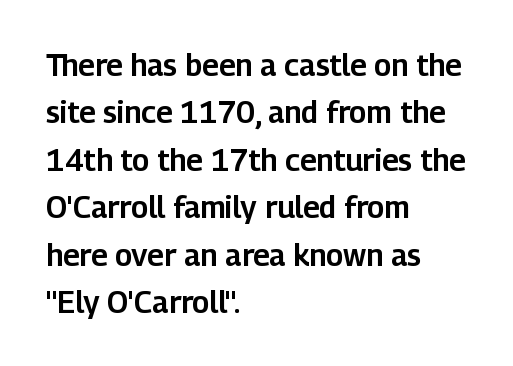
Descenders hang freely into open space. The letters advance in unequal steps, a hallmark of proportional type. A typesetter would call this leading conventional body-copy spacing. Style check: upright.
